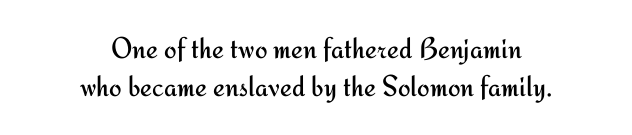
A typesetter would call this leading conventional body-copy spacing. In terms of letterform style, serifs are entirely absent. The typesetter chose a symmetrical, centered arrangement here. Quick note: underline off. Spacing verdict: proportional, widths tailored to each character.
